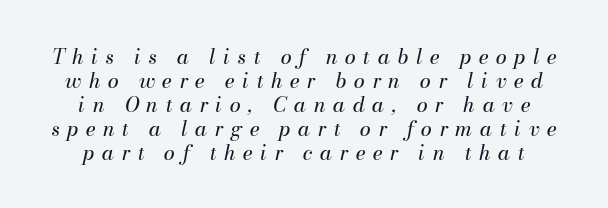
{"italic": "yes", "lean": "right", "slant_degrees": 13, "bold": "no", "underline": "no", "line_spacing_ratio": 1.2, "letter_spacing": "wide", "letter_spacing_em": 0.38, "glyph_px": 20}
